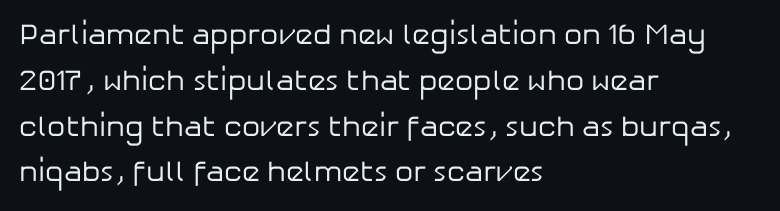
Q: Is the text bold? A: No.
Q: Is the text italic (slanted)? A: No, it is upright.
Q: Is the typeface a serif or a sans-serif typeface? A: Sans-serif.
Q: Is the text underlined? A: No.
Q: How is the paragraph aligned? A: Left-aligned.
Q: Is the spacing between letters normal or unusually wide? A: Normal.
Q: Is the spacing between lines tight, normal or loose? A: Normal.
Q: Width (condensed, normal, or wide)? A: Normal.
Q: Stroke contrast? A: Low.
Q: x-height? A: Medium.
Q: Monospaced? A: No.
